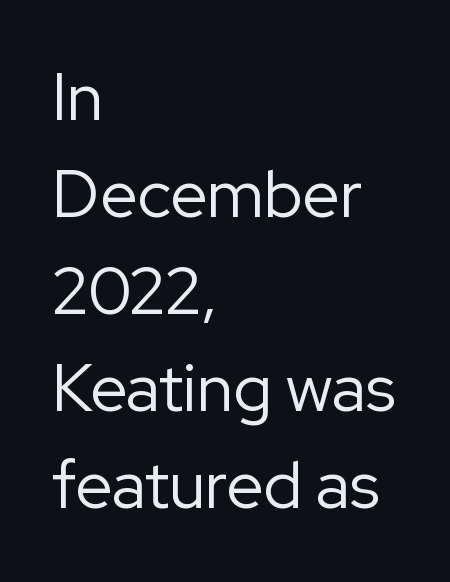
The image shows 66 px regular-weight sans-serif type, upright; set left-aligned, normal line spacing (1.47x), normal letter spacing, not underlined; low stroke contrast and a medium x-height.
